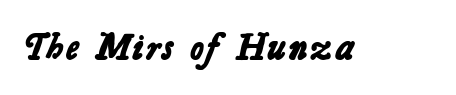
{"serif": "no", "bold": "yes", "weight": "bold", "width": "normal", "stroke_contrast": "low", "x_height": "medium", "monospaced": "no", "underline": "no", "letter_spacing": "normal", "letter_spacing_em": 0.0, "glyph_px": 37}
